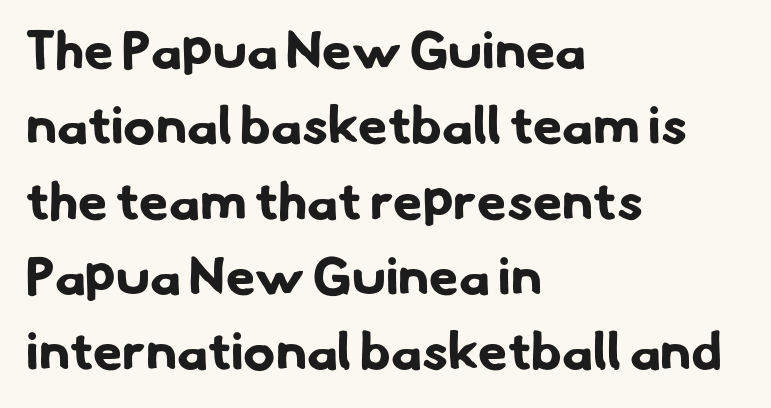
Q: Is the text bold? A: Yes.
Q: Is the typeface a serif or a sans-serif typeface? A: Sans-serif.
Q: Is the text underlined? A: No.
Q: How is the paragraph aligned? A: Left-aligned.
Q: Is the spacing between letters normal or unusually wide? A: Normal.
Q: Is the spacing between lines tight, normal or loose? A: Normal.
Q: Width (condensed, normal, or wide)? A: Normal.
Q: Stroke contrast? A: Low.
Q: x-height? A: Small.
Q: Monospaced? A: No.
